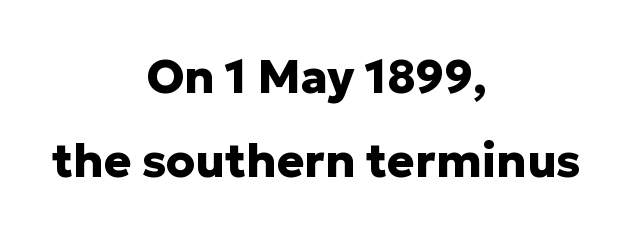
Does the copy run flush right? No — it is centered line by line. This sample has the flowing, uneven cadence of proportional lettering. Is the type bold? Yes — the strokes are clearly thick and heavy. It's the straight-up-and-down kind of type. Grotesque or geometric, the face here clearly has no serifs. Only glyphs here, with clear space below each row.
